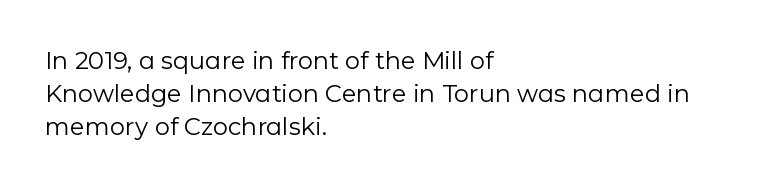
The image shows 24 px text type, upright; set left-aligned, normal line spacing (1.37x), normal letter spacing, not underlined.
